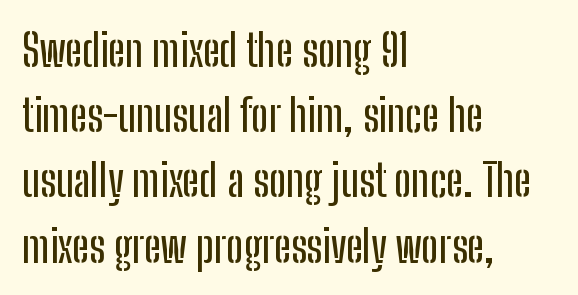
Q: Is the text italic (slanted)? A: No, it is upright.
Q: Is the typeface a serif or a sans-serif typeface? A: Sans-serif.
Q: Is the text underlined? A: No.
Q: How is the paragraph aligned? A: Left-aligned.
Q: Is the spacing between letters normal or unusually wide? A: Normal.
Q: Is the spacing between lines tight, normal or loose? A: Normal.
Q: Width (condensed, normal, or wide)? A: Condensed.
Q: Stroke contrast? A: Low.
Q: x-height? A: Medium.
Q: Monospaced? A: No.
